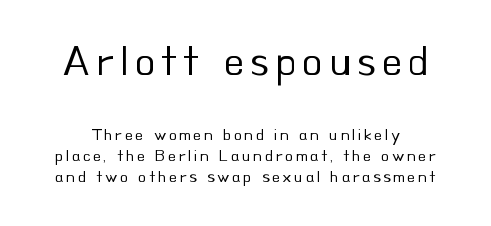
Q: Is the text bold? A: No.
Q: Is the text italic (slanted)? A: No, it is upright.
Q: Is the typeface a serif or a sans-serif typeface? A: Sans-serif.
Q: Is the text underlined? A: No.
Q: Which block of text is set in a larger size, the first (top) or the second (bottom)? A: The first (top) one.
Q: Width (condensed, normal, or wide)? A: Normal.
Q: Stroke contrast? A: Low.
Q: x-height? A: Small.
Q: Monospaced? A: No.
